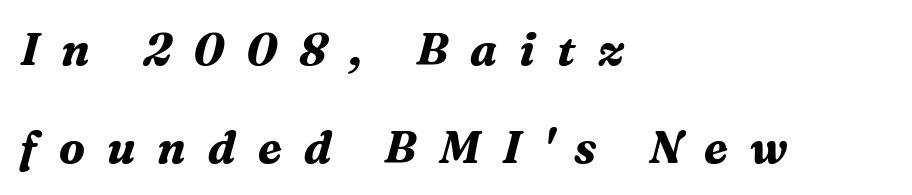
Clear beneath every line of the passage. Short and long lines alike share a common starting point at left. This sample has the flowing, uneven cadence of proportional lettering. Little horizontal feet cap the strokes, marking this as serif type. Bold? Absolutely — the strokes are thick and heavy.
